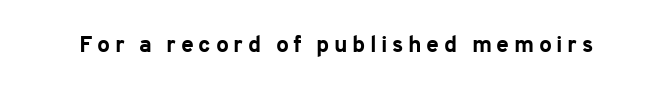
{"italic": "no", "bold": "yes", "underline": "no", "letter_spacing": "wide", "letter_spacing_em": 0.2, "glyph_px": 23}
